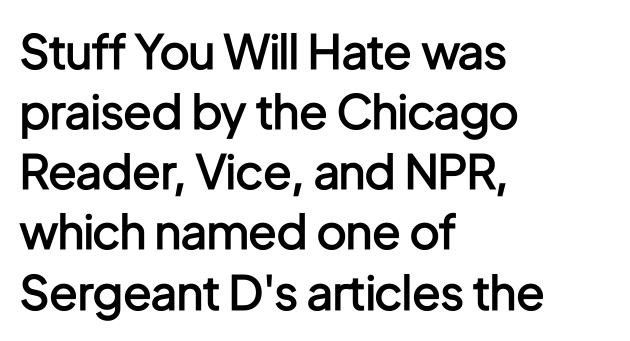
The image shows 47 px semibold, condensed sans-serif type, upright; set left-aligned, normal line spacing (1.28x), normal letter spacing, not underlined; low stroke contrast and a medium x-height.
